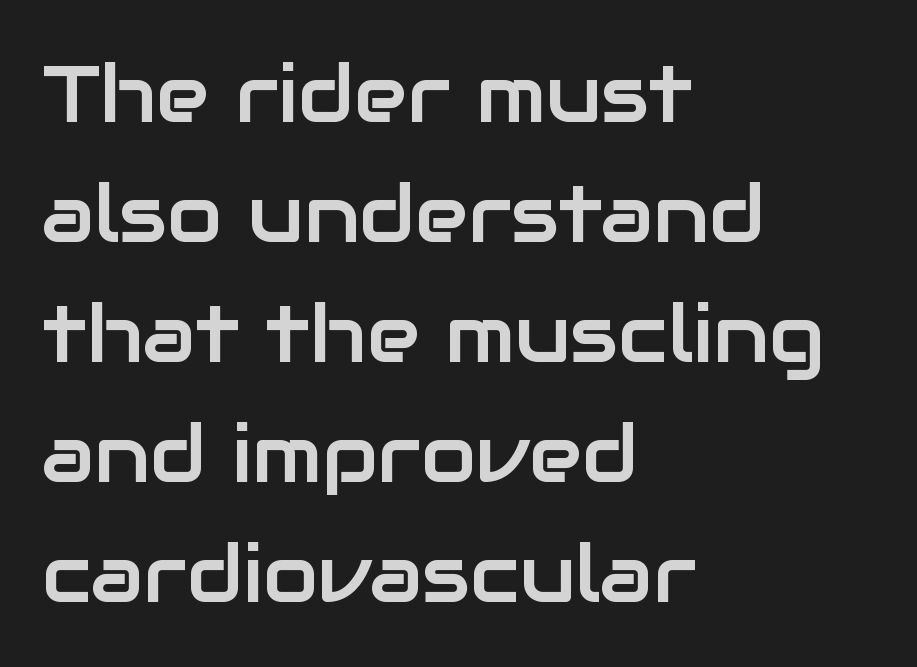
The image shows 80 px sans-serif type, upright; set left-aligned, normal line spacing (1.5x), normal letter spacing, not underlined; low stroke contrast and a medium x-height.
